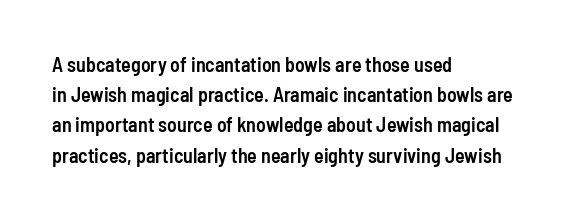
Plain, unruled lines of type. Tracking here is standard; glyphs follow each other at the usual distance. Is the type bold? Partly — it's a semibold, heavier than regular but not fully bold. This sample uses an upright cut, with every glyph sitting square on the baseline. The line-height multiplier appears to be the usual default.
